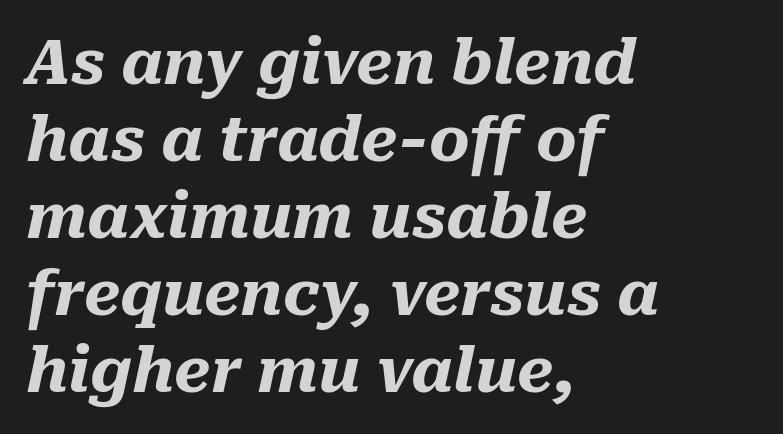
Q: Is the text bold? A: Yes.
Q: Is the text italic (slanted)? A: Yes, it leans right by about 10 degrees.
Q: Is the text underlined? A: No.
Q: How is the paragraph aligned? A: Left-aligned.
Q: Is the spacing between letters normal or unusually wide? A: Normal.
Q: Width (condensed, normal, or wide)? A: Normal.
Q: Stroke contrast? A: Medium.
Q: x-height? A: Medium.
Q: Monospaced? A: No.
